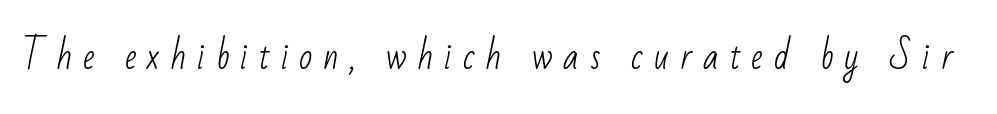
The image shows 35 px light, condensed sans-serif type; set unusually wide letter spacing (+0.31 em), not underlined; low stroke contrast and a small x-height.
